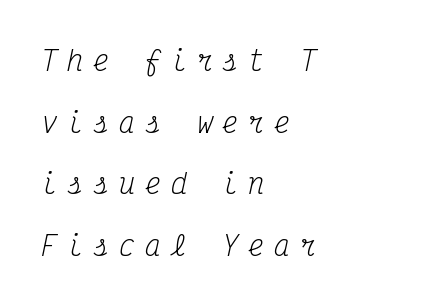
Q: Is the text bold? A: No.
Q: Is the text italic (slanted)? A: Yes, it leans right by about 12 degrees.
Q: Is the text underlined? A: No.
Q: How is the paragraph aligned? A: Left-aligned.
Q: Is the spacing between letters normal or unusually wide? A: Unusually wide.
Q: Is the spacing between lines tight, normal or loose? A: Loose.
